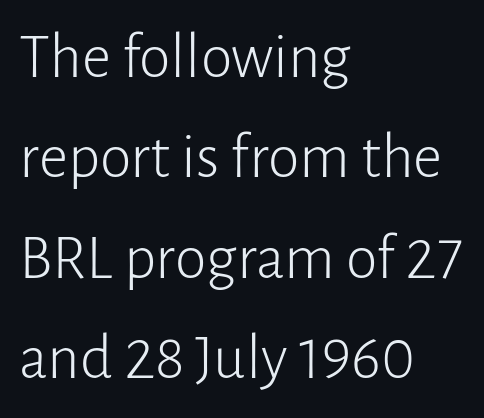
Q: Is the text bold? A: No.
Q: Is the text italic (slanted)? A: No, it is upright.
Q: Is the typeface a serif or a sans-serif typeface? A: Sans-serif.
Q: Is the text underlined? A: No.
Q: How is the paragraph aligned? A: Left-aligned.
Q: Is the spacing between letters normal or unusually wide? A: Normal.
Q: Is the spacing between lines tight, normal or loose? A: Normal.
Q: Width (condensed, normal, or wide)? A: Normal.
Q: Stroke contrast? A: Low.
Q: x-height? A: Medium.
Q: Monospaced? A: No.
